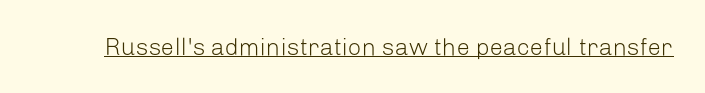
Underlined type. When letters stand straight like this, we call the style roman or upright. The line texture is even and compact thanks to regular tracking. The strokes carry an ordinary text weight at most.
